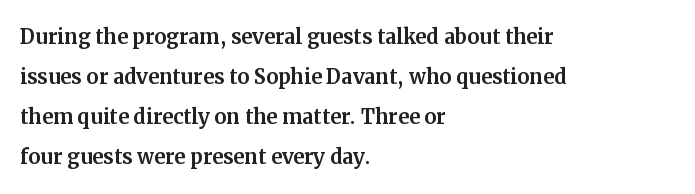
Q: Is the text italic (slanted)? A: No, it is upright.
Q: Is the text underlined? A: No.
Q: How is the paragraph aligned? A: Left-aligned.
Q: Is the spacing between letters normal or unusually wide? A: Normal.
Q: Is the spacing between lines tight, normal or loose? A: Normal.
